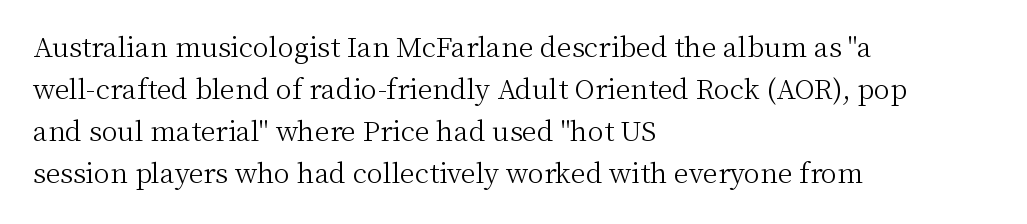
The image shows 27 px text type, upright; set left-aligned, normal line spacing (1.55x), normal letter spacing, not underlined.
